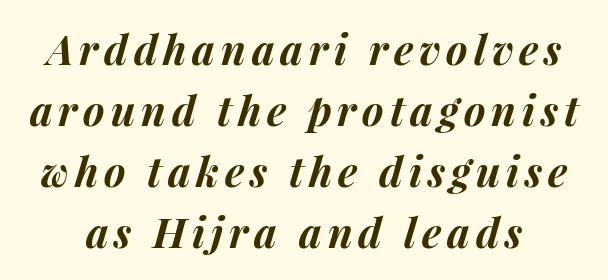
{"italic": "yes", "lean": "right", "slant_degrees": 15, "bold": "yes", "weight": "bold", "width": "normal", "stroke_contrast": "medium", "x_height": "medium", "monospaced": "no", "underline": "no", "line_spacing": "normal", "line_spacing_ratio": 1.49, "glyph_px": 41}
